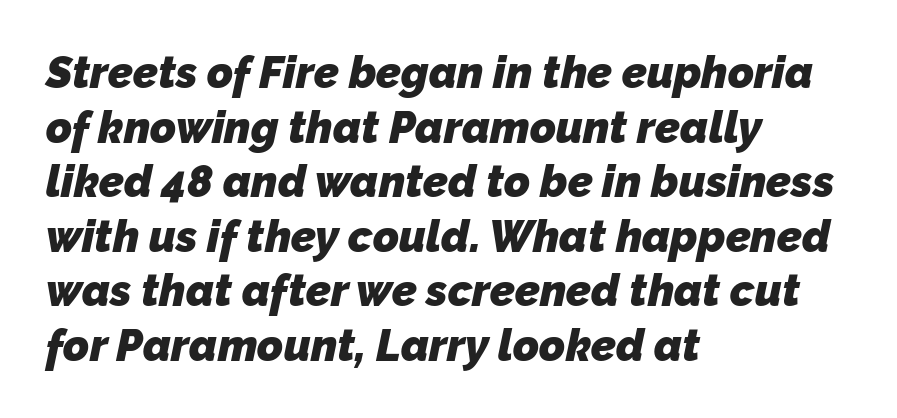
Its strokes are broad and dark, the hallmark of bold type. Proportional: the letters do not fall into vertical columns. Lines of text with bare space underneath. Does the copy run flush right? No — it runs flush left. Is the letter spacing exaggerated? No — it looks like the ordinary default.
